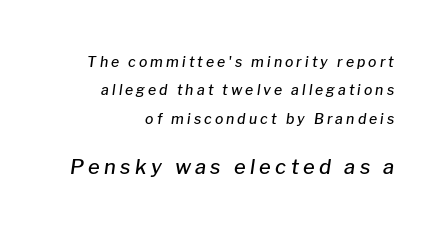
Q: Is the text bold? A: Semi-bold.
Q: Is the text italic (slanted)? A: Yes, it leans right by about 8 degrees.
Q: Is the text underlined? A: No.
Q: How is the paragraph aligned? A: Right-aligned.
Q: Is the spacing between letters normal or unusually wide? A: Unusually wide.
Q: Is the spacing between lines tight, normal or loose? A: Loose.
Q: Which block of text is set in a larger size, the first (top) or the second (bottom)? A: The second (bottom) one.
